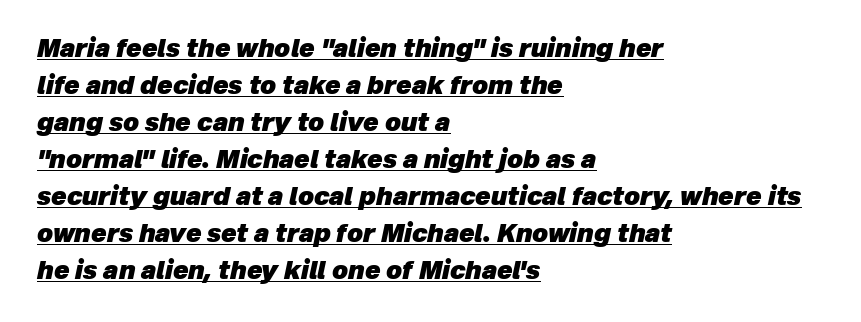
{"italic": "yes", "lean": "right", "slant_degrees": 12, "bold": "yes", "underline": "yes", "align": "left", "line_spacing": "normal", "line_spacing_ratio": 1.48, "letter_spacing": "normal", "letter_spacing_em": 0.0, "glyph_px": 25}
